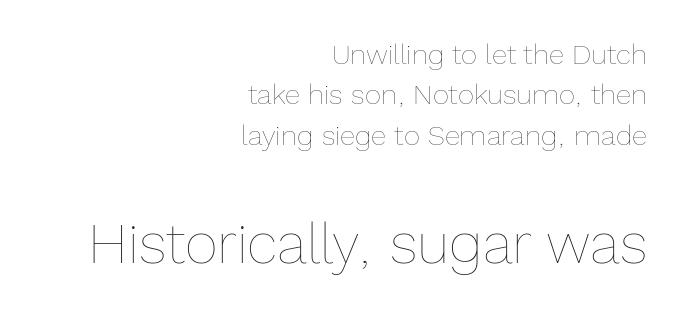
Q: Is the text bold? A: No.
Q: Is the text italic (slanted)? A: No, it is upright.
Q: Is the text underlined? A: No.
Q: How is the paragraph aligned? A: Right-aligned.
Q: Is the spacing between letters normal or unusually wide? A: Normal.
Q: Is the spacing between lines tight, normal or loose? A: Normal.
Q: Which block of text is set in a larger size, the first (top) or the second (bottom)? A: The second (bottom) one.
Q: Width (condensed, normal, or wide)? A: Normal.
Q: x-height? A: Medium.
Q: Monospaced? A: No.
